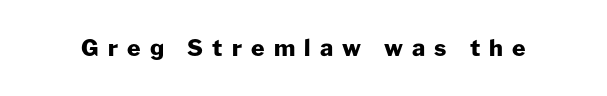
A bare baseline throughout the passage. What weight is shown? A full bold with thick strokes. The horizontal fit of the characters is loose and conspicuously gappy. Italic: no, the glyphs are upright roman.
